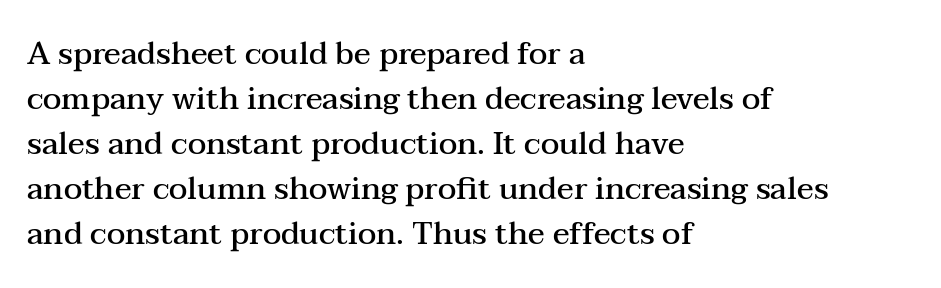
Weight: semibold (demi). Italic: no, the glyphs are upright roman. Casual observation: everything's shoved over to the left. Regarding serifs, this sample has them. In terms of letterspacing, this is plain default setting. Letters rest on an invisible, unmarked baseline.
